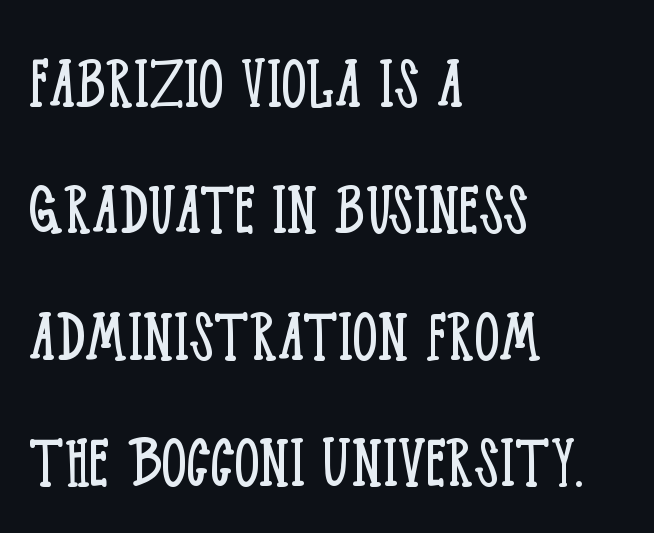
Q: Is the text bold? A: No.
Q: Is the text italic (slanted)? A: No, it is upright.
Q: Is the typeface a serif or a sans-serif typeface? A: Serif.
Q: Is the text underlined? A: No.
Q: How is the paragraph aligned? A: Left-aligned.
Q: Is the spacing between letters normal or unusually wide? A: Normal.
Q: Is the spacing between lines tight, normal or loose? A: Normal.
Q: Width (condensed, normal, or wide)? A: Condensed.
Q: Stroke contrast? A: Low.
Q: x-height? A: Large.
Q: Monospaced? A: No.
